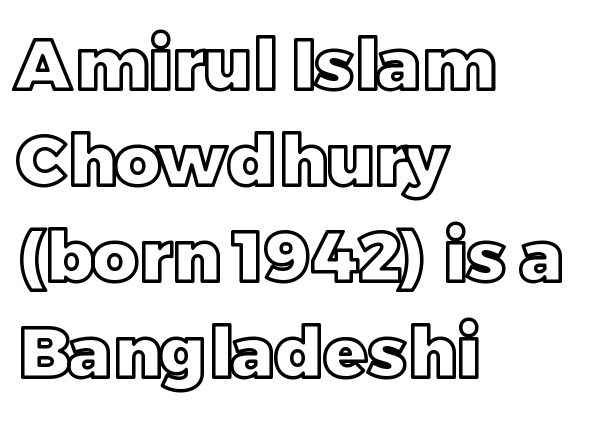
{"italic": "no", "width": "normal", "x_height": "large", "monospaced": "no", "underline": "no", "align": "left", "line_spacing": "normal", "line_spacing_ratio": 1.35, "letter_spacing": "normal", "letter_spacing_em": 0.0, "glyph_px": 71}
